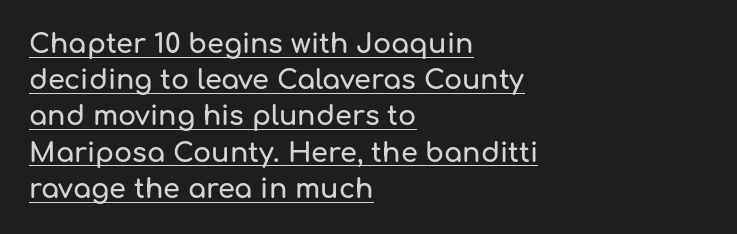
The image shows 27 px text type, upright; set left-aligned, normal line spacing (1.34x), normal letter spacing, underlined.
